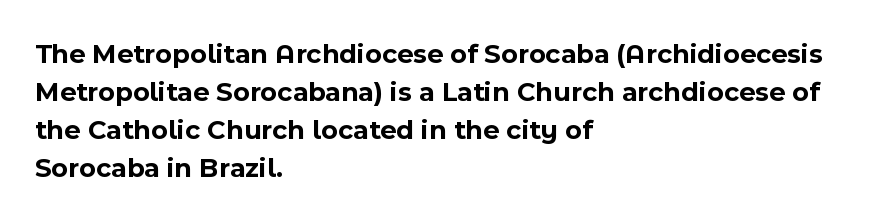
{"serif": "no", "italic": "no", "bold": "yes", "weight": "bold", "width": "normal", "x_height": "medium", "monospaced": "no", "underline": "no", "align": "left", "line_spacing": "normal", "line_spacing_ratio": 1.36, "letter_spacing": "normal", "letter_spacing_em": 0.0, "glyph_px": 28}
